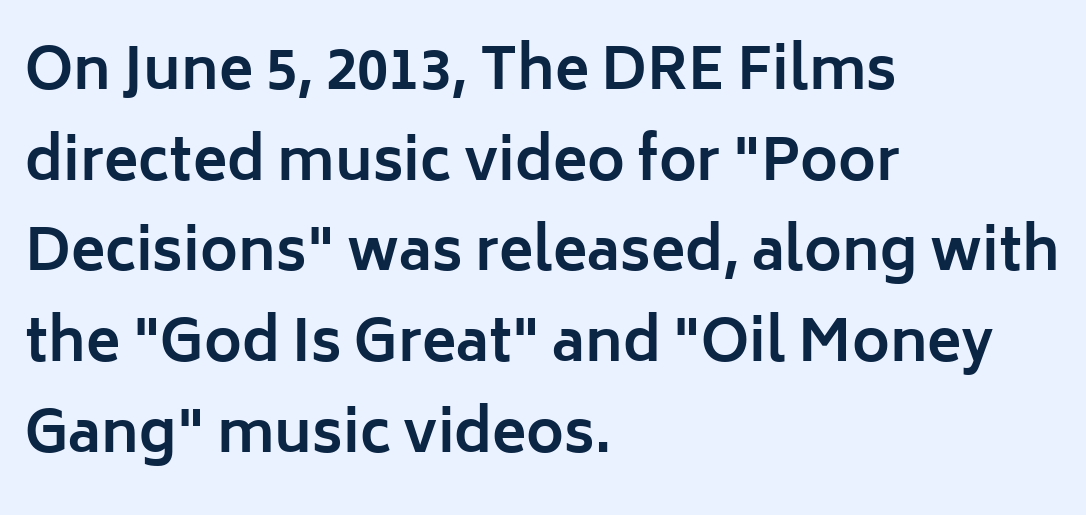
Q: Is the text bold? A: Yes.
Q: Is the text italic (slanted)? A: No, it is upright.
Q: Is the typeface a serif or a sans-serif typeface? A: Sans-serif.
Q: Is the text underlined? A: No.
Q: How is the paragraph aligned? A: Left-aligned.
Q: Is the spacing between letters normal or unusually wide? A: Normal.
Q: Is the spacing between lines tight, normal or loose? A: Normal.
Q: Width (condensed, normal, or wide)? A: Normal.
Q: Stroke contrast? A: Low.
Q: x-height? A: Medium.
Q: Monospaced? A: No.
